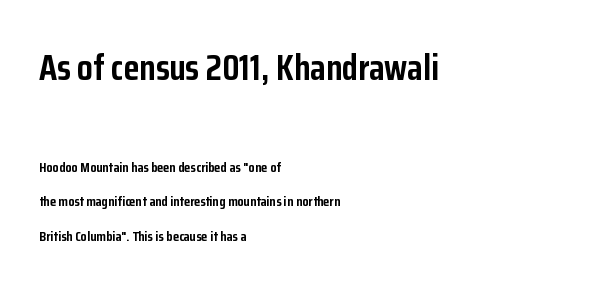
The image shows 36 px semibold, condensed sans-serif type, upright; set left-aligned, loose line spacing (2.45x), normal letter spacing, not underlined; the first (top) block is 2.57x larger; low stroke contrast and a medium x-height.
